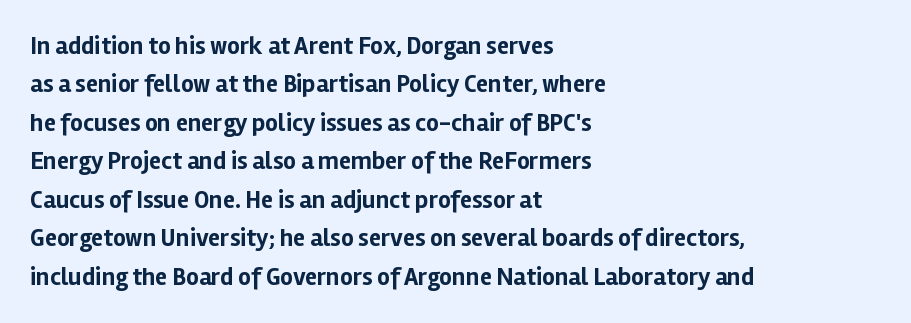
Here the glyphs are tracked normally, forming tight word shapes. Does the weight exceed regular? Yes, all the way to bold. The text block is weighted toward the left margin, trailing off unevenly rightward. Style check: upright. Notice how descenders clear the ascenders below comfortably — that's standard leading. Glance below the letters and you will spot only blank space.
